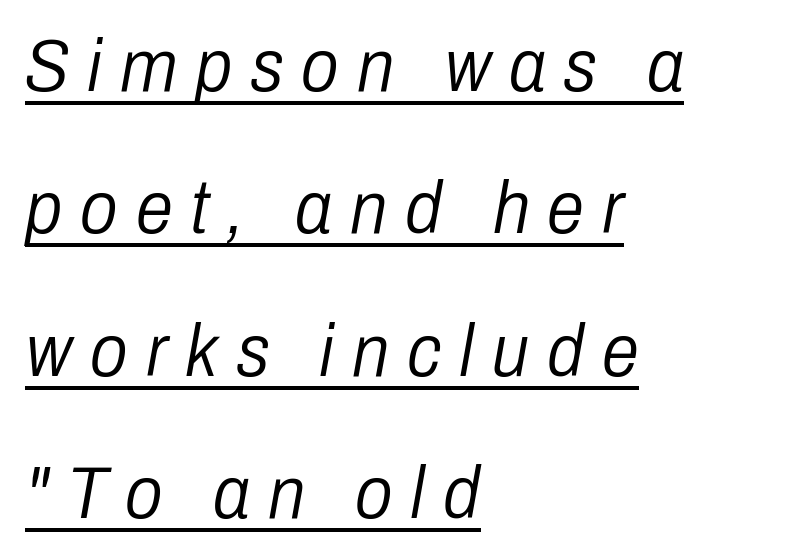
The image shows 75 px light, condensed type, italic (leaning right); set left-aligned, loose line spacing (1.9x), unusually wide letter spacing (+0.24 em), underlined; low stroke contrast and a medium x-height.
